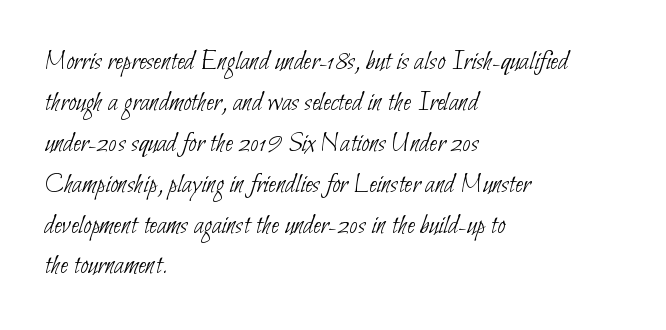
The rendering shows plain stroke endings on the letterforms — a sans-serif design. If you measured baseline to baseline, you'd find a middling distance. Stems here are at most as thick as an everyday book face. Unmarked baselines from the first word to the last. This sample has the flowing, uneven cadence of proportional lettering.
